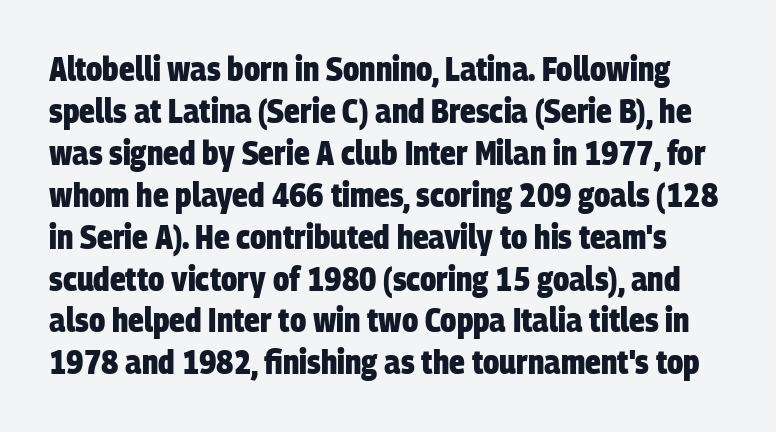
Q: Is the text bold? A: Yes.
Q: Is the typeface a serif or a sans-serif typeface? A: Sans-serif.
Q: Is the text underlined? A: No.
Q: Is the spacing between letters normal or unusually wide? A: Normal.
Q: Is the spacing between lines tight, normal or loose? A: Normal.
Q: Width (condensed, normal, or wide)? A: Condensed.
Q: Stroke contrast? A: Low.
Q: x-height? A: Large.
Q: Monospaced? A: No.
